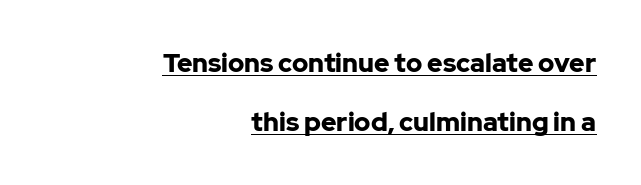
The rendering anchors every line to the right-hand side. Does extra space separate the letters? No, they use regular spacing. Is there any slant? The stems are plumb. Glance below the letters and you will spot a drawn line. Pretty heavy lettering here — definitely bold. Widely set lines give the paragraph a tall, airy silhouette.
